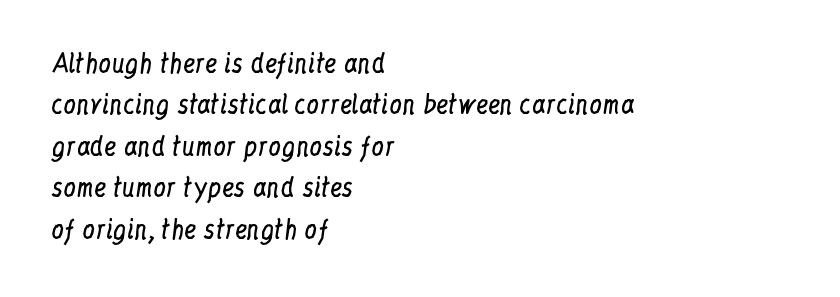
Q: Is the text bold? A: No.
Q: Is the text italic (slanted)? A: Yes.
Q: Is the text underlined? A: No.
Q: How is the paragraph aligned? A: Left-aligned.
Q: Is the spacing between letters normal or unusually wide? A: Normal.
Q: Is the spacing between lines tight, normal or loose? A: Normal.
